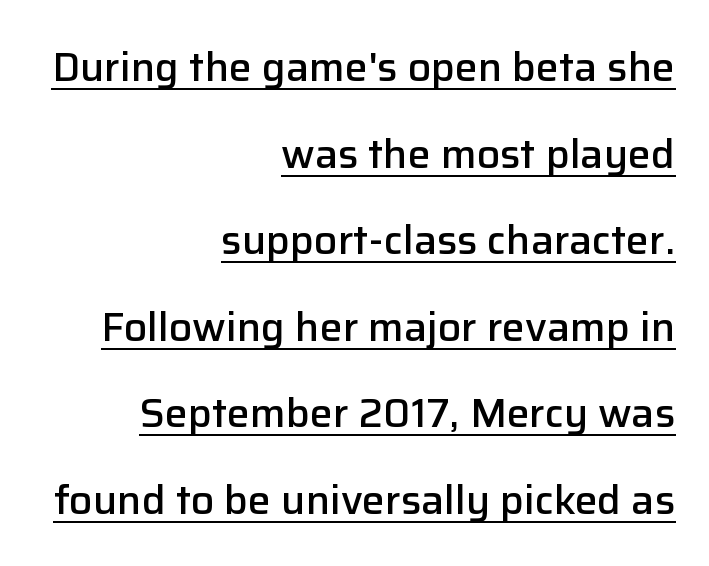
{"serif": "no", "italic": "no", "bold": "semi", "weight": "semibold", "width": "normal", "stroke_contrast": "low", "x_height": "medium", "monospaced": "no", "underline": "yes", "align": "right", "line_spacing": "loose", "line_spacing_ratio": 2.11, "letter_spacing": "normal", "letter_spacing_em": 0.0, "glyph_px": 41}
